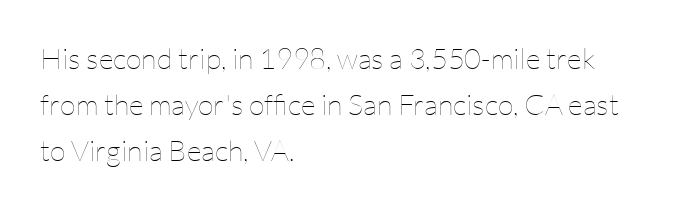
{"italic": "no", "bold": "no", "weight": "thin", "width": "normal", "stroke_contrast": "low", "x_height": "medium", "monospaced": "no", "underline": "no", "align": "left", "line_spacing": "normal", "line_spacing_ratio": 1.58, "letter_spacing": "normal", "letter_spacing_em": 0.0, "glyph_px": 29}
